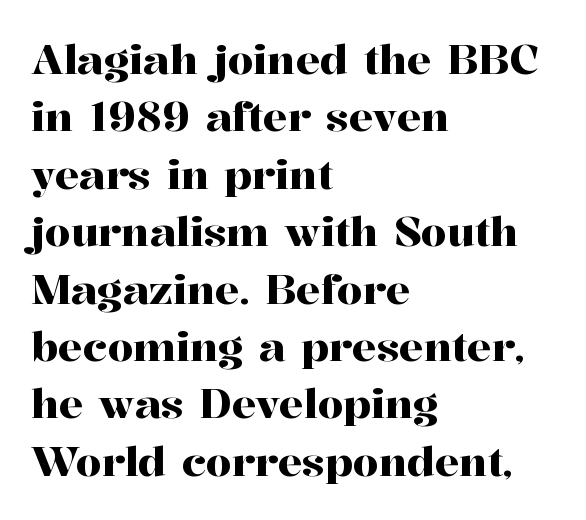
Q: Is the text italic (slanted)? A: No, it is upright.
Q: Is the typeface a serif or a sans-serif typeface? A: Serif.
Q: Is the text underlined? A: No.
Q: How is the paragraph aligned? A: Left-aligned.
Q: Is the spacing between letters normal or unusually wide? A: Normal.
Q: Is the spacing between lines tight, normal or loose? A: Normal.
Q: Width (condensed, normal, or wide)? A: Normal.
Q: Stroke contrast? A: High.
Q: x-height? A: Medium.
Q: Monospaced? A: No.
